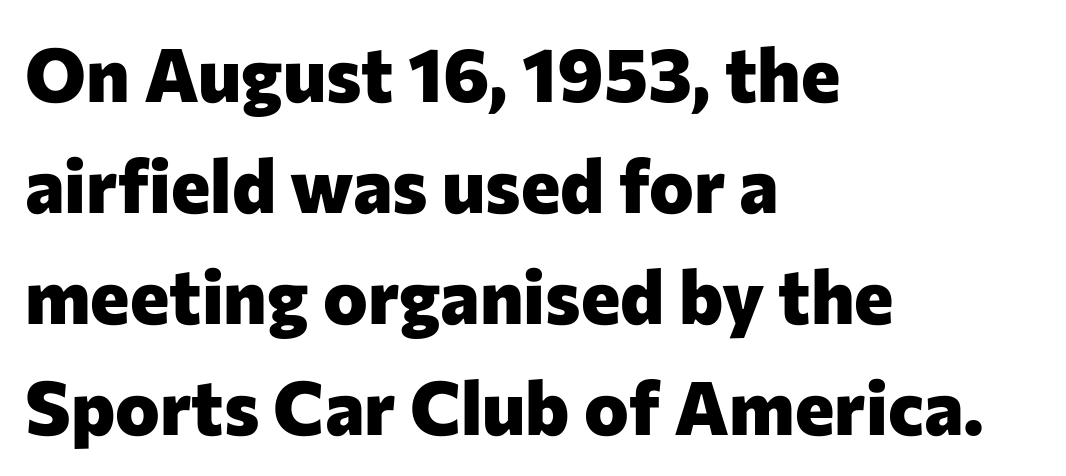
Q: Is the text bold? A: Yes.
Q: Is the text italic (slanted)? A: No, it is upright.
Q: Is the typeface a serif or a sans-serif typeface? A: Sans-serif.
Q: Is the text underlined? A: No.
Q: How is the paragraph aligned? A: Left-aligned.
Q: Is the spacing between letters normal or unusually wide? A: Normal.
Q: Is the spacing between lines tight, normal or loose? A: Normal.
Q: Width (condensed, normal, or wide)? A: Normal.
Q: Stroke contrast? A: Low.
Q: x-height? A: Medium.
Q: Monospaced? A: No.
